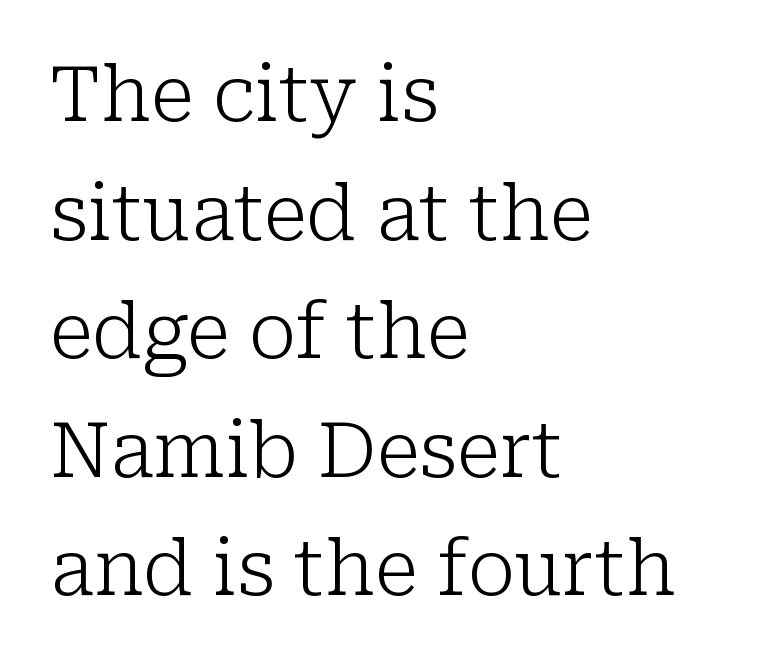
The image shows 76 px light serif type, upright; set left-aligned, normal line spacing (1.56x), normal letter spacing, not underlined; low stroke contrast and a medium x-height.
